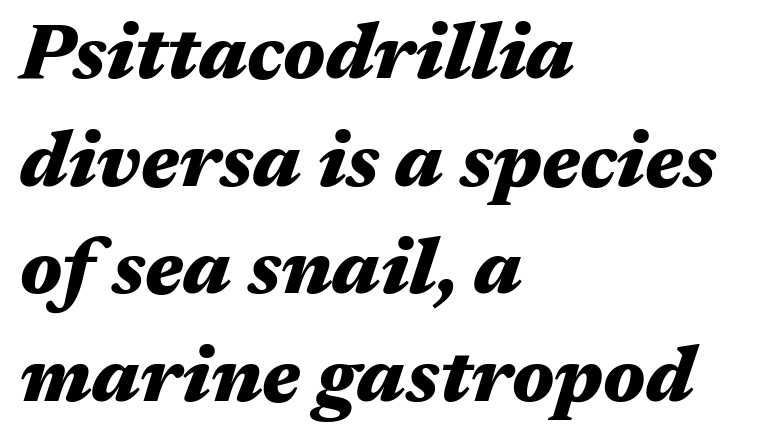
Q: Is the text bold? A: Yes.
Q: Is the text italic (slanted)? A: Yes, it leans right by about 17 degrees.
Q: Is the text underlined? A: No.
Q: How is the paragraph aligned? A: Left-aligned.
Q: Is the spacing between letters normal or unusually wide? A: Normal.
Q: Is the spacing between lines tight, normal or loose? A: Normal.
Q: Width (condensed, normal, or wide)? A: Wide.
Q: Stroke contrast? A: Medium.
Q: x-height? A: Medium.
Q: Monospaced? A: No.
